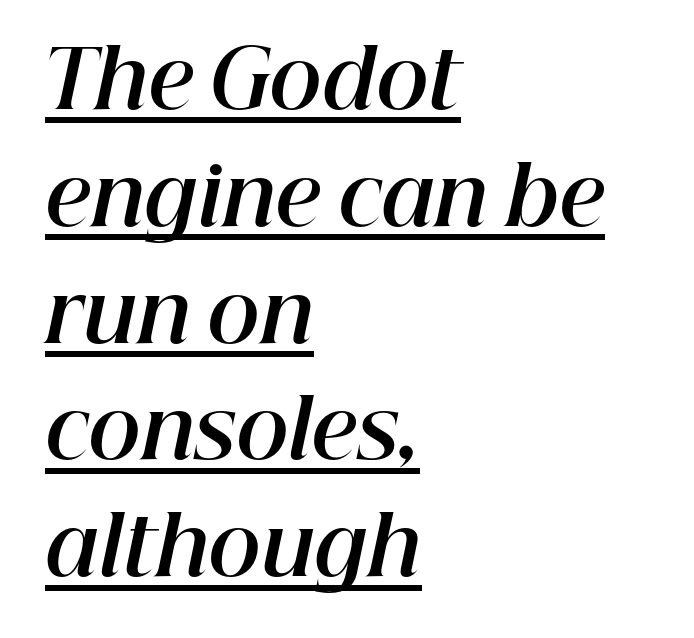
{"italic": "yes", "lean": "right", "slant_degrees": 12, "bold": "yes", "weight": "bold", "width": "normal", "stroke_contrast": "high", "x_height": "medium", "monospaced": "no", "underline": "yes", "align": "left", "line_spacing": "normal", "line_spacing_ratio": 1.46, "letter_spacing": "normal", "letter_spacing_em": 0.0, "glyph_px": 80}
